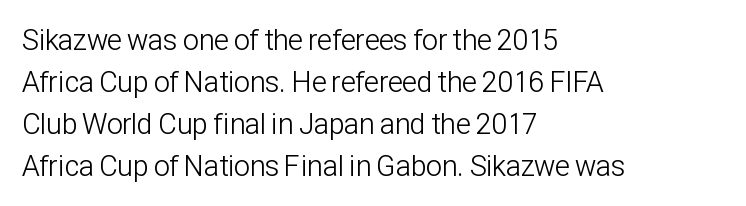
The image shows 29 px light, condensed sans-serif type, upright; set left-aligned, normal line spacing (1.45x), normal letter spacing, not underlined; low stroke contrast and a medium x-height.
